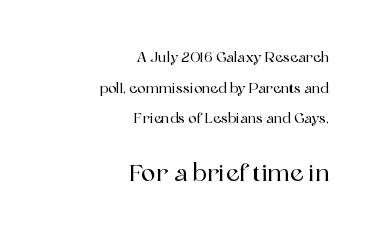
This is roman type, the default non-slanted kind. The rendering enlarges the type as you move from the upper chunk to the lower. The passage is arranged like a letterhead date or caption credit — flush right. Nothing unusual about the tracking: characters are spaced as the font intends.
